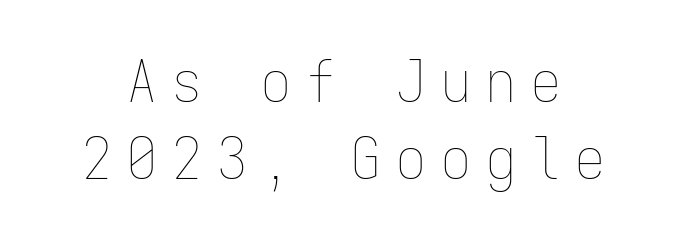
{"italic": "no", "bold": "no", "weight": "thin", "width": "condensed", "stroke_contrast": "low", "x_height": "medium", "monospaced": "yes", "underline": "no", "line_spacing": "normal", "line_spacing_ratio": 1.3, "letter_spacing": "wide", "letter_spacing_em": 0.26, "glyph_px": 59}
